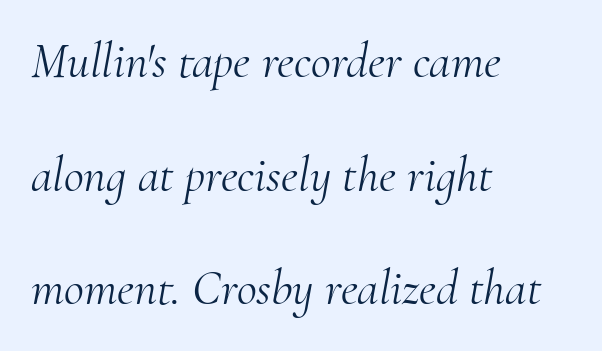
The image shows 49 px light serif type, italic (leaning right); set left-aligned, loose line spacing (2.32x), normal letter spacing, not underlined; medium stroke contrast and a small x-height.
